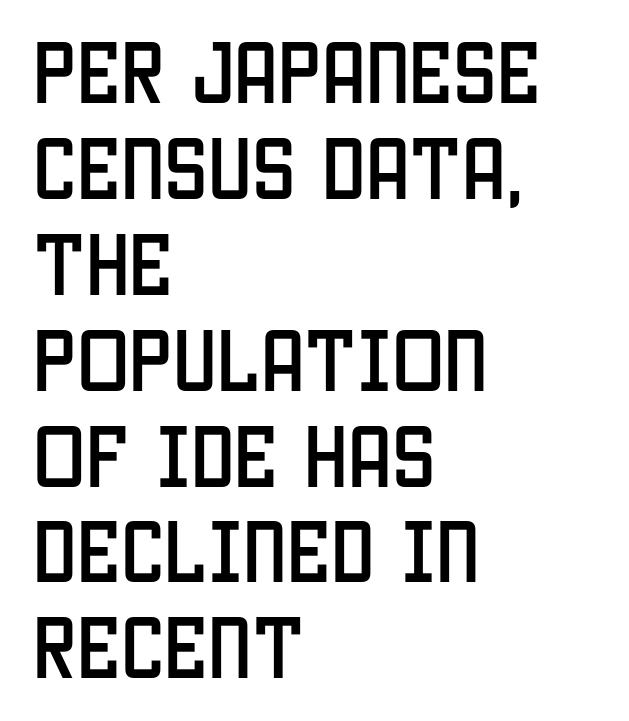
Varying glyph widths throughout — classic text-font behaviour. The paragraph shown leans on its left margin. Inter-character spacing is left at the font's built-in metrics. This sample uses an upright cut, with every glyph sitting square on the baseline. In terms of leading, this rendering sits right in the middle. Words float on clear page, feet unadorned.
